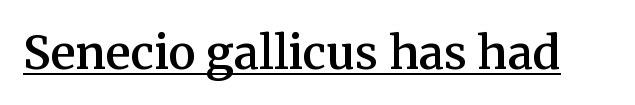
Words appear dense and cohesive because spacing is normal. The string is rendered with underlining switched on. Notice the strokes are somewhat thickened but not fully heavy: this is a semibold. Small tapered or slab feet sit at the stroke ends, so this counts as serif. The lettering holds an erect, upright posture throughout. Each letter keeps its own natural width here, so spacing adapts to shape.
